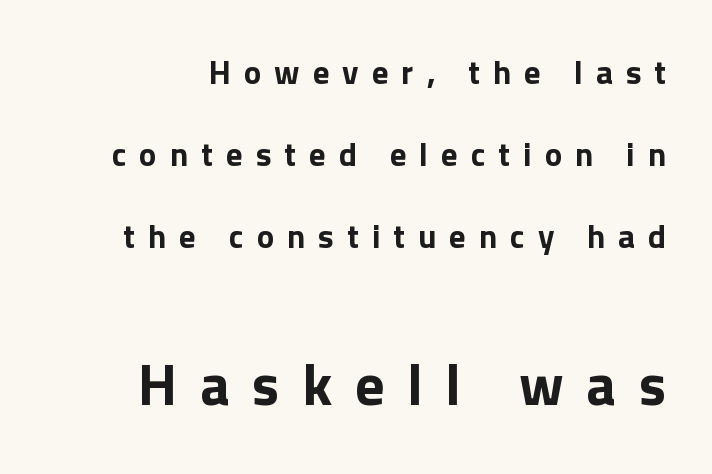
The image shows 58 px bold sans-serif type, upright; set loose line spacing (2.49x), unusually wide letter spacing (+0.39 em), not underlined; the second (bottom) block is 1.76x larger; a medium x-height.
